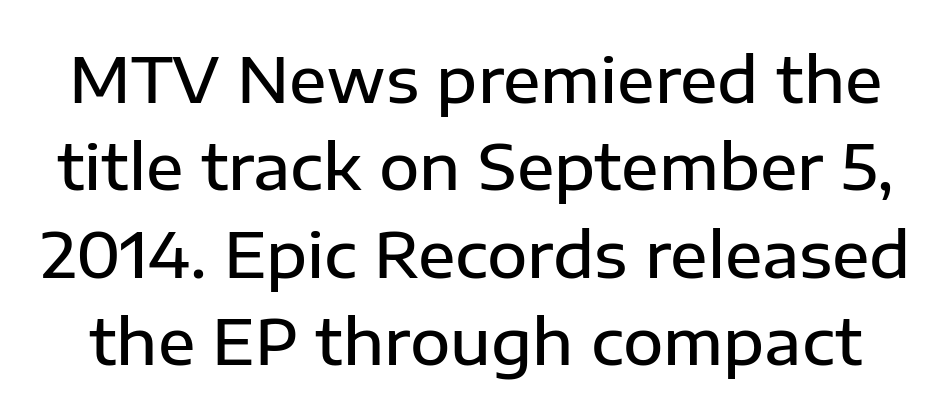
Q: Is the text bold? A: Semi-bold.
Q: Is the text italic (slanted)? A: No, it is upright.
Q: Is the typeface a serif or a sans-serif typeface? A: Sans-serif.
Q: Is the text underlined? A: No.
Q: Is the spacing between letters normal or unusually wide? A: Normal.
Q: Is the spacing between lines tight, normal or loose? A: Normal.
Q: Width (condensed, normal, or wide)? A: Normal.
Q: Stroke contrast? A: Low.
Q: x-height? A: Medium.
Q: Monospaced? A: No.
